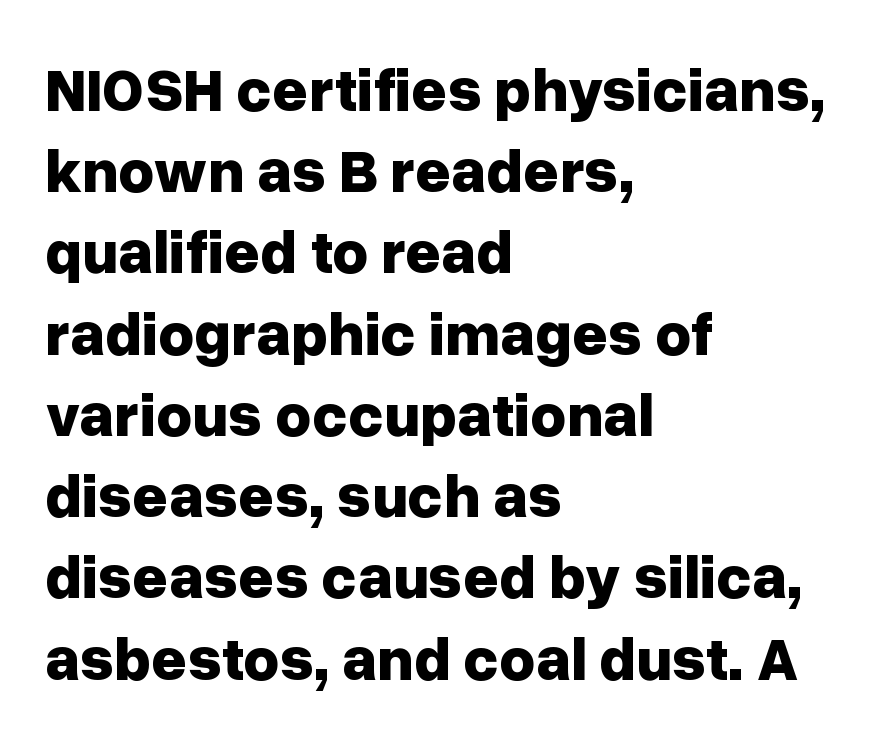
Q: Is the text bold? A: Yes.
Q: Is the text italic (slanted)? A: No, it is upright.
Q: Is the typeface a serif or a sans-serif typeface? A: Sans-serif.
Q: Is the text underlined? A: No.
Q: How is the paragraph aligned? A: Left-aligned.
Q: Is the spacing between letters normal or unusually wide? A: Normal.
Q: Is the spacing between lines tight, normal or loose? A: Normal.
Q: Width (condensed, normal, or wide)? A: Normal.
Q: Stroke contrast? A: Low.
Q: x-height? A: Medium.
Q: Monospaced? A: No.
